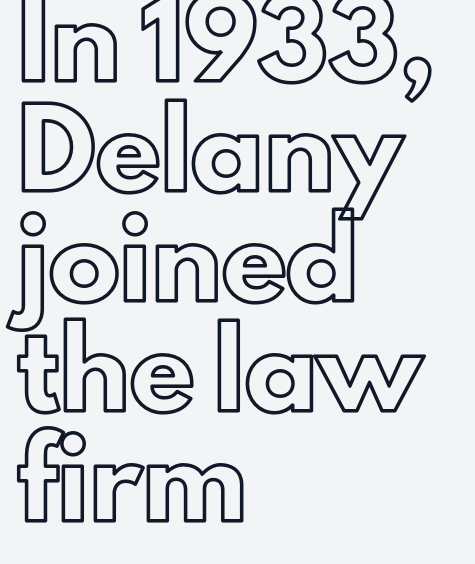
Q: Is the text italic (slanted)? A: No, it is upright.
Q: Is the text underlined? A: No.
Q: How is the paragraph aligned? A: Left-aligned.
Q: Is the spacing between letters normal or unusually wide? A: Normal.
Q: Is the spacing between lines tight, normal or loose? A: Normal.
Q: Width (condensed, normal, or wide)? A: Normal.
Q: x-height? A: Small.
Q: Monospaced? A: No.
